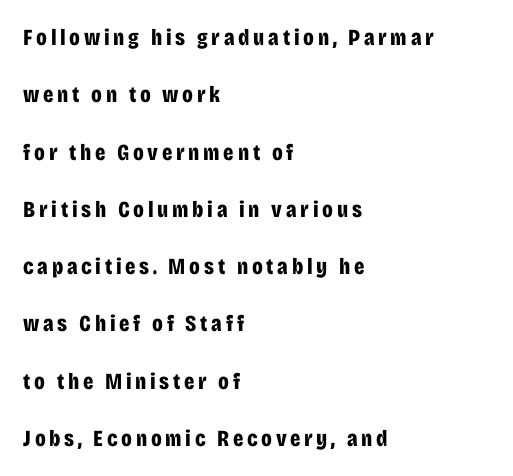
The image shows 23 px bold type, upright; set left-aligned, loose line spacing (2.49x), not underlined.
